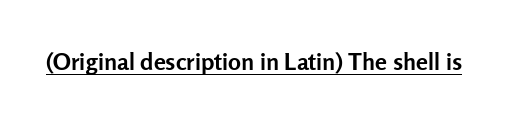
The image shows 24 px bold type, upright; set normal letter spacing, underlined.
